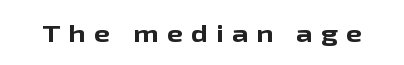
Q: Is the text bold? A: Yes.
Q: Is the text italic (slanted)? A: No, it is upright.
Q: Is the text underlined? A: No.
Q: Is the spacing between letters normal or unusually wide? A: Unusually wide.
